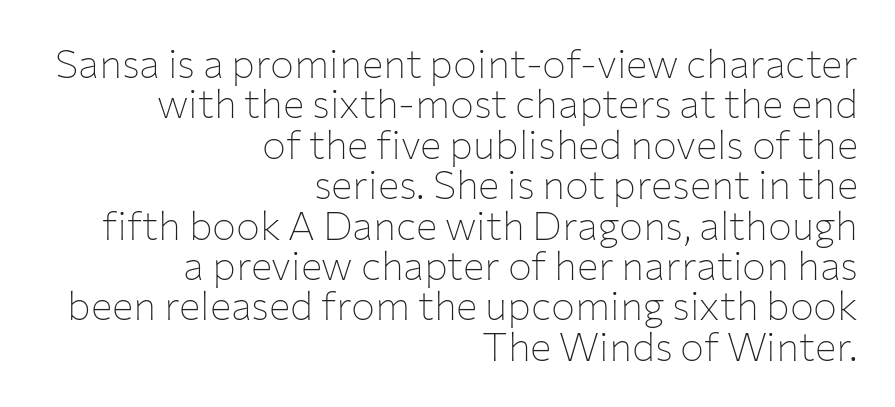
{"serif": "no", "italic": "no", "bold": "no", "weight": "thin", "width": "normal", "stroke_contrast": "low", "x_height": "medium", "monospaced": "no", "underline": "no", "align": "right", "line_spacing": "tight", "line_spacing_ratio": 1.01, "letter_spacing": "normal", "letter_spacing_em": 0.0, "glyph_px": 40}
